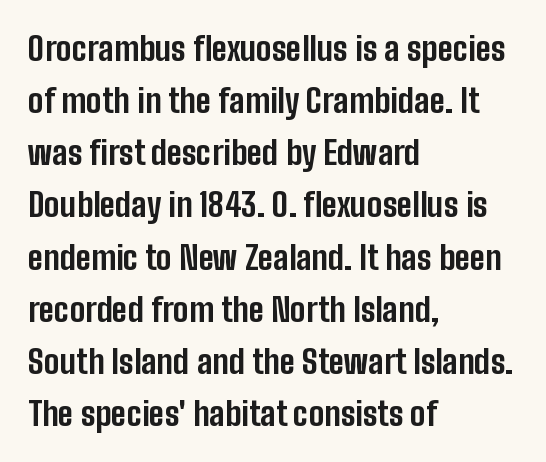
Bare-footed words on every line. Letterform terminals end flat and unadorned throughout the passage. The vertical gap from one line to the next is medium. The paragraph has a hard left edge and a soft right edge.
